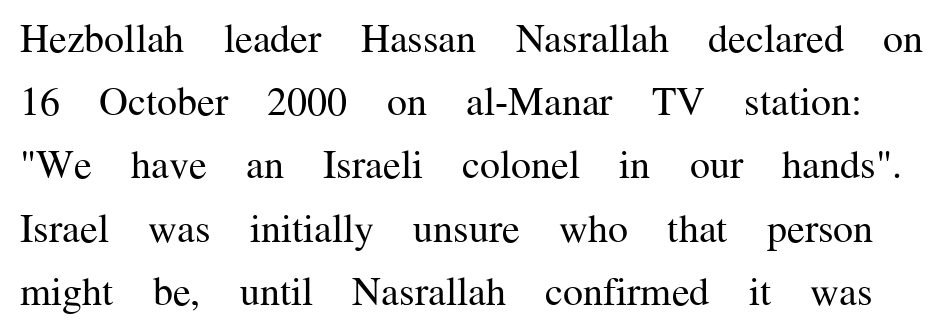
{"serif": "yes", "italic": "no", "bold": "no", "weight": "regular", "width": "normal", "stroke_contrast": "medium", "x_height": "medium", "monospaced": "no", "underline": "no", "line_spacing": "normal", "line_spacing_ratio": 1.58, "letter_spacing": "normal", "letter_spacing_em": 0.0, "glyph_px": 40}
